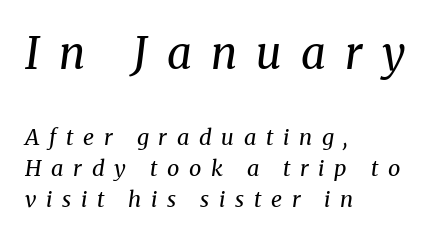
Q: Is the text bold? A: No.
Q: Is the text italic (slanted)? A: Yes, it leans right by about 8 degrees.
Q: Is the typeface a serif or a sans-serif typeface? A: Serif.
Q: Is the text underlined? A: No.
Q: How is the paragraph aligned? A: Left-aligned.
Q: Is the spacing between letters normal or unusually wide? A: Unusually wide.
Q: Is the spacing between lines tight, normal or loose? A: Normal.
Q: Which block of text is set in a larger size, the first (top) or the second (bottom)? A: The first (top) one.
Q: Width (condensed, normal, or wide)? A: Normal.
Q: Stroke contrast? A: Medium.
Q: x-height? A: Medium.
Q: Monospaced? A: No.
